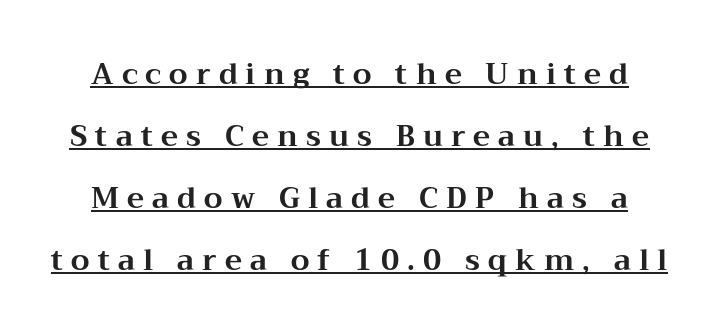
{"serif": "yes", "italic": "no", "bold": "yes", "weight": "bold", "width": "wide", "stroke_contrast": "medium", "x_height": "medium", "monospaced": "no", "underline": "yes", "line_spacing": "loose", "line_spacing_ratio": 2.14, "letter_spacing": "wide", "letter_spacing_em": 0.28, "glyph_px": 29}
